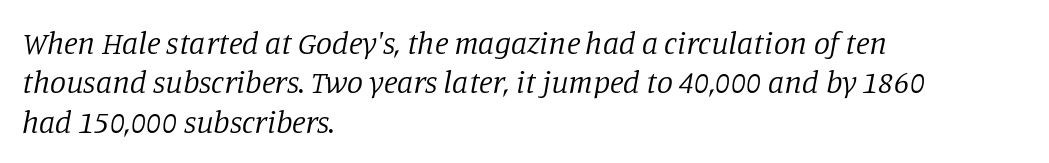
If you drew a line through each stem, it would be angled. Teacher's note: observe the even left margin — that is flush-left alignment. The rendering uses natural spacing where letterforms have individual widths. Letter spacing: default. Clear beneath every line of the passage. Summary of weight: not heavy and not bold.
